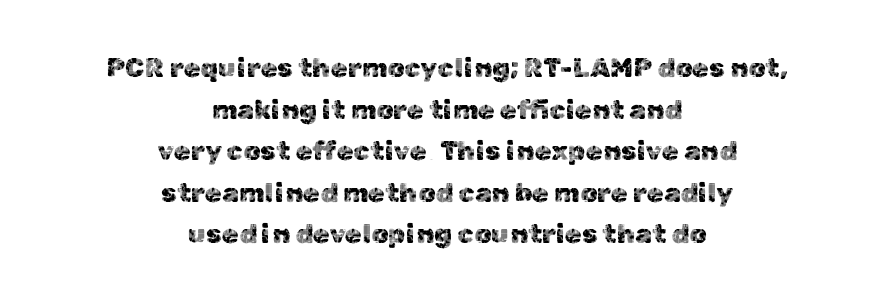
Q: Is the text italic (slanted)? A: No, it is upright.
Q: Is the text underlined? A: No.
Q: How is the paragraph aligned? A: Centered.
Q: Is the spacing between letters normal or unusually wide? A: Normal.
Q: Is the spacing between lines tight, normal or loose? A: Normal.
